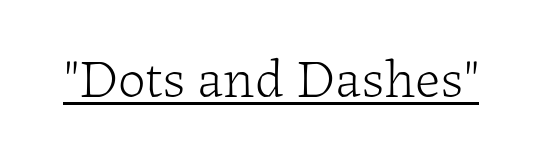
Q: Is the text bold? A: No.
Q: Is the text italic (slanted)? A: No, it is upright.
Q: Is the typeface a serif or a sans-serif typeface? A: Serif.
Q: Is the text underlined? A: Yes.
Q: Is the spacing between letters normal or unusually wide? A: Normal.
Q: Width (condensed, normal, or wide)? A: Normal.
Q: Stroke contrast? A: Low.
Q: x-height? A: Medium.
Q: Monospaced? A: No.
